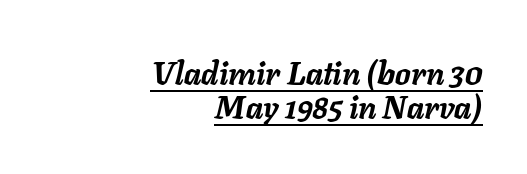
Q: Is the text bold? A: Yes.
Q: Is the text italic (slanted)? A: Yes, it leans right by about 11 degrees.
Q: Is the text underlined? A: Yes.
Q: How is the paragraph aligned? A: Right-aligned.
Q: Is the spacing between letters normal or unusually wide? A: Normal.
Q: Is the spacing between lines tight, normal or loose? A: Tight.
Q: Width (condensed, normal, or wide)? A: Normal.
Q: Stroke contrast? A: Low.
Q: x-height? A: Medium.
Q: Monospaced? A: No.
